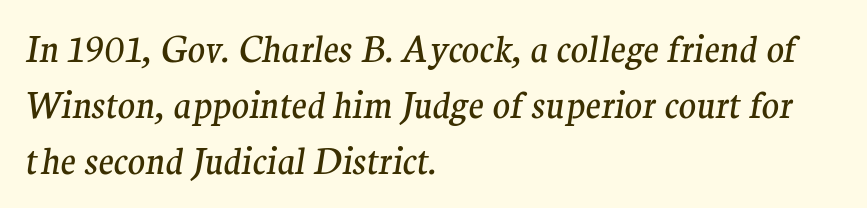
Classification — serif. Bare-footed words on every line. One glance says typical: line gaps are just what's usual. This sample has the flowing, uneven cadence of proportional lettering. Summary of weight: not heavy and not bold. A typesetter would call this zero additional tracking.
